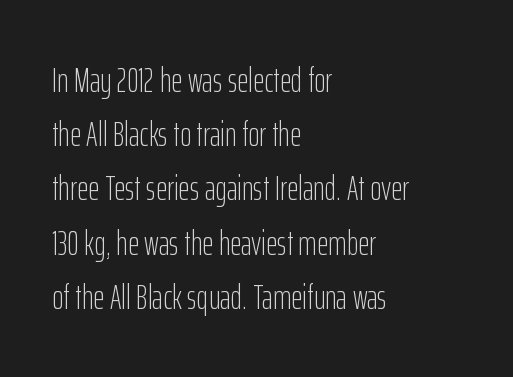
In terms of leading, this rendering sits right in the middle. Posture: upright roman. A typesetter would call this proportional, since set widths differ per character. Nope, no serifs anywhere on these letters. Words float on clear page, feet unadorned. What stands out about the letter spacing? Nothing — it is the standard amount.
